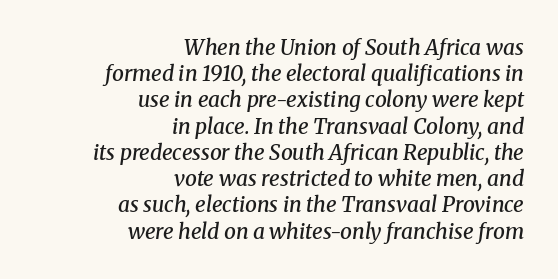
Q: Is the text bold? A: Semi-bold.
Q: Is the text italic (slanted)? A: Yes, it leans right by about 8 degrees.
Q: Is the text underlined? A: No.
Q: How is the paragraph aligned? A: Right-aligned.
Q: Is the spacing between letters normal or unusually wide? A: Normal.
Q: Is the spacing between lines tight, normal or loose? A: Normal.
